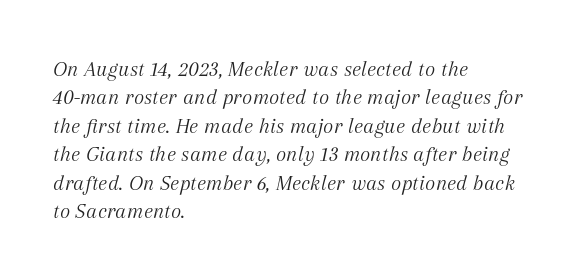
Quick note: italic. This block has exactly the height ordinary leading produces. Casual observation: everything's shoved over to the left. Observe the ordinary spacing: letters are neighbours, not strangers. Bare-footed words on every line. Stem width sits at or under what a default text font uses.
